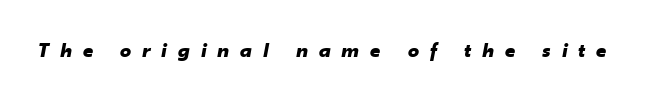
The image shows 22 px bold type, italic (leaning right); set unusually wide letter spacing (+0.49 em), not underlined.
